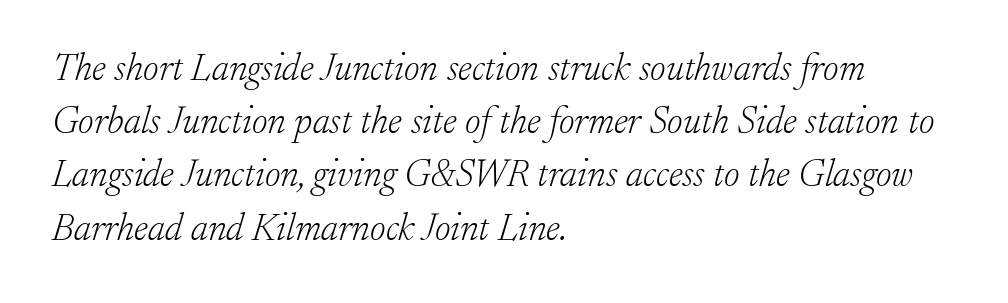
The image shows 38 px light serif type, italic (leaning right); set left-aligned, normal line spacing (1.4x), normal letter spacing, not underlined; low stroke contrast and a small x-height.
